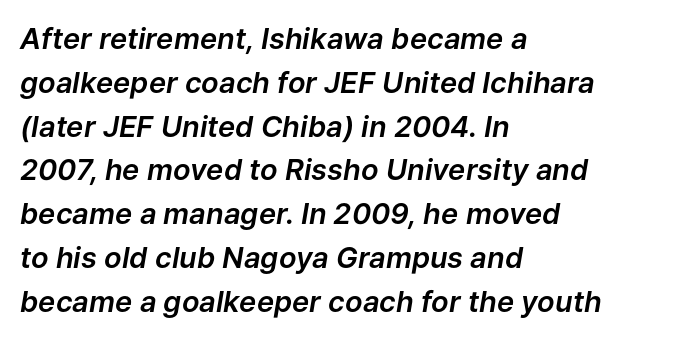
{"italic": "yes", "lean": "right", "slant_degrees": 9, "width": "normal", "stroke_contrast": "low", "x_height": "medium", "monospaced": "no", "underline": "no", "align": "left", "line_spacing": "normal", "line_spacing_ratio": 1.51, "letter_spacing": "normal", "letter_spacing_em": 0.0, "glyph_px": 29}
